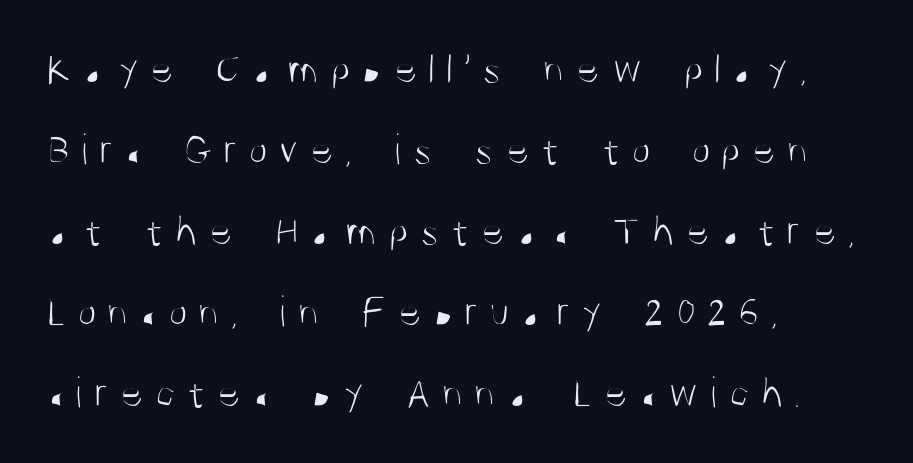
{"serif": "no", "italic": "no", "bold": "no", "weight": "light", "width": "condensed", "stroke_contrast": "medium", "x_height": "large", "monospaced": "no", "underline": "no", "align": "left", "line_spacing_ratio": 1.84, "letter_spacing": "wide", "letter_spacing_em": 0.25, "glyph_px": 44}
